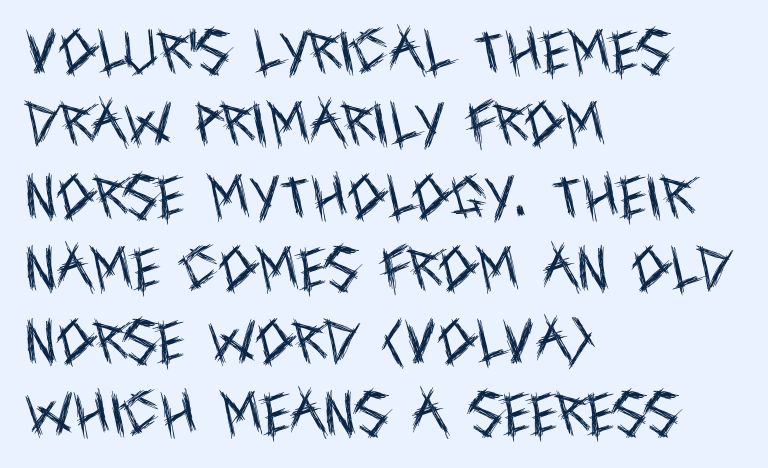
{"serif": "no", "italic": "no", "bold": "no", "weight": "regular", "width": "condensed", "x_height": "large", "monospaced": "no", "underline": "no", "align": "left", "line_spacing": "normal", "line_spacing_ratio": 1.51, "letter_spacing": "normal", "letter_spacing_em": 0.0, "glyph_px": 48}
